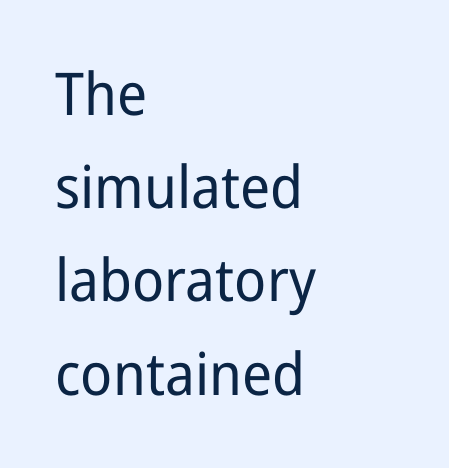
Q: Is the text bold? A: No.
Q: Is the text italic (slanted)? A: No, it is upright.
Q: Is the typeface a serif or a sans-serif typeface? A: Sans-serif.
Q: Is the text underlined? A: No.
Q: How is the paragraph aligned? A: Left-aligned.
Q: Is the spacing between letters normal or unusually wide? A: Normal.
Q: Is the spacing between lines tight, normal or loose? A: Normal.
Q: Width (condensed, normal, or wide)? A: Normal.
Q: Stroke contrast? A: Low.
Q: x-height? A: Medium.
Q: Monospaced? A: No.
